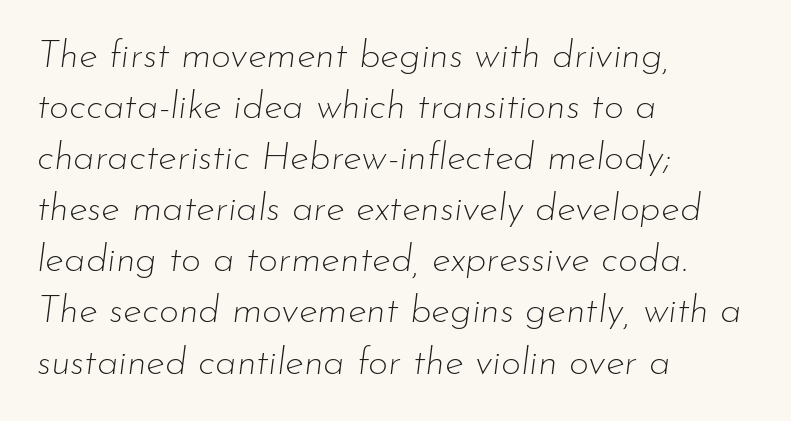
The image shows 39 px thin type, italic (leaning right); set left-aligned, normal line spacing (1.31x), normal letter spacing, not underlined; low stroke contrast and a small x-height.
